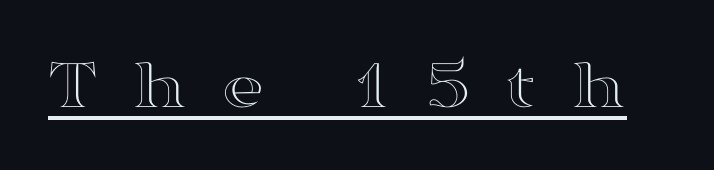
The line texture is sparse and dotted thanks to wide tracking. Each letter keeps its own natural width here, so spacing adapts to shape. No italicization has been applied; the sample stays upright. The sample's only ornament is a line tracing under the words.
